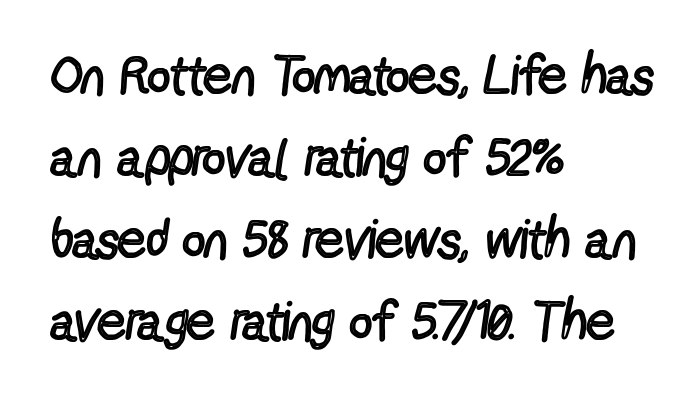
{"serif": "no", "bold": "no", "weight": "regular", "width": "condensed", "x_height": "medium", "monospaced": "no", "underline": "no", "align": "left", "line_spacing": "normal", "line_spacing_ratio": 1.49, "letter_spacing": "normal", "letter_spacing_em": 0.0, "glyph_px": 55}
